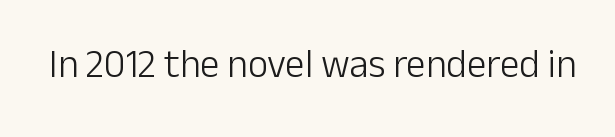
Q: Is the text bold? A: No.
Q: Is the text italic (slanted)? A: No, it is upright.
Q: Is the typeface a serif or a sans-serif typeface? A: Sans-serif.
Q: Is the text underlined? A: No.
Q: Is the spacing between letters normal or unusually wide? A: Normal.
Q: Width (condensed, normal, or wide)? A: Normal.
Q: Stroke contrast? A: Low.
Q: x-height? A: Medium.
Q: Monospaced? A: No.
